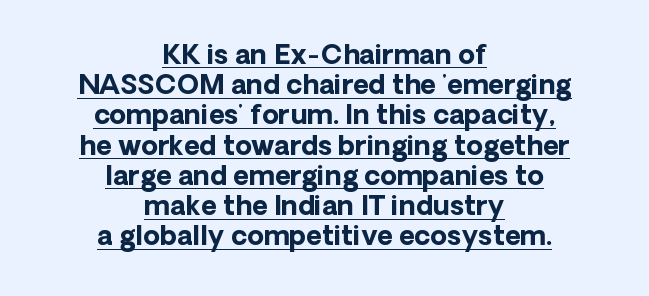
{"italic": "no", "bold": "yes", "underline": "yes", "align": "center", "line_spacing": "tight", "line_spacing_ratio": 1.12, "letter_spacing": "normal", "letter_spacing_em": 0.0, "glyph_px": 27}
